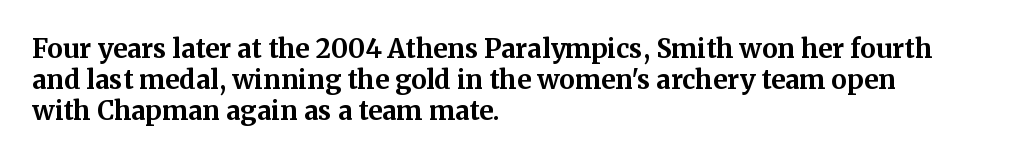
A typesetter would mark this as roman, not italic. The face used here is rendered with its standard letterfit. As a designer I'd log this as weight 700, bold. Underlining? Definitely not there. The text block is weighted toward the left margin, trailing off unevenly rightward.
